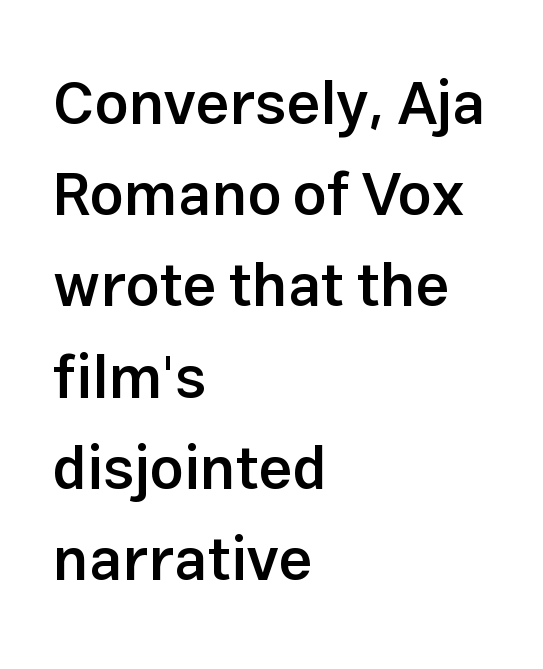
{"serif": "no", "italic": "no", "bold": "semi", "weight": "semibold", "width": "normal", "stroke_contrast": "low", "x_height": "medium", "monospaced": "no", "underline": "no", "align": "left", "line_spacing": "normal", "line_spacing_ratio": 1.52, "letter_spacing": "normal", "letter_spacing_em": 0.0, "glyph_px": 60}
